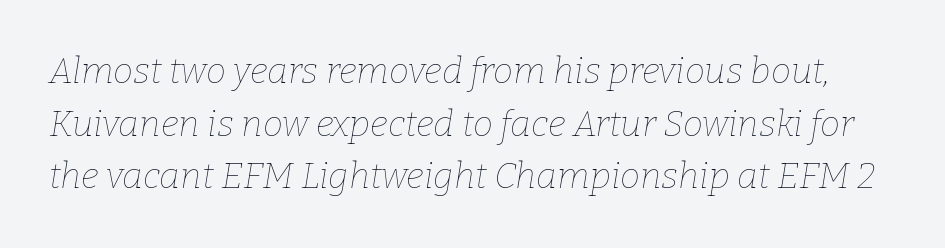
Descenders hang freely into open space. Here the designer chose a conventional face with non-uniform glyph widths. Each word holds together tightly as a unit, with standard inter-letter gaps. This is not heavy type; no bold has been used.
